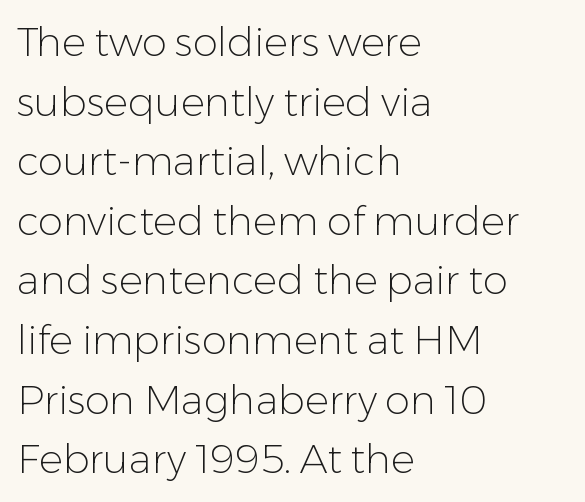
Character widths vary here, with narrow letters taking less room than wide ones. The weight tops out at a normal text grade. The type sits square on the baseline with zero lean. Each word holds together tightly as a unit, with standard inter-letter gaps.
